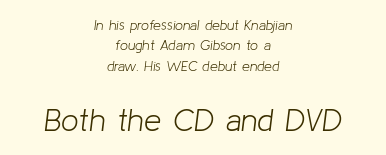
The image shows 31 px light type, italic (leaning right); set centered, normal line spacing (1.46x), normal letter spacing, not underlined; the second (bottom) block is 2.21x larger; low stroke contrast and a medium x-height.
